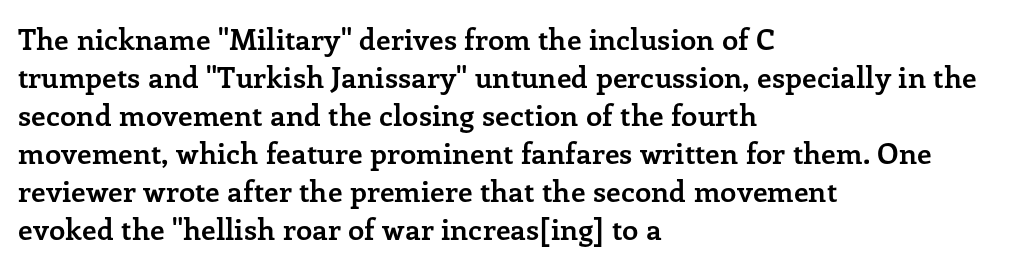
{"serif": "yes", "italic": "no", "bold": "yes", "weight": "semibold", "width": "normal", "stroke_contrast": "low", "x_height": "medium", "monospaced": "no", "underline": "no", "align": "left", "line_spacing": "normal", "line_spacing_ratio": 1.31, "letter_spacing": "normal", "letter_spacing_em": 0.0, "glyph_px": 29}
